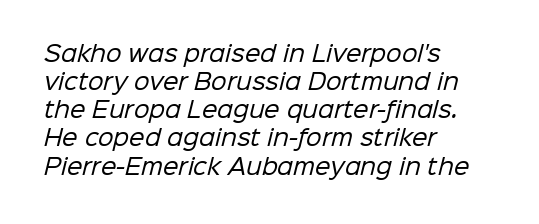
The strokes are not fattened; the text isn't bold. The rendering uses a moderate line-height, typical for paragraphs. The face used here is rendered with its standard letterfit. Type without underlining.
